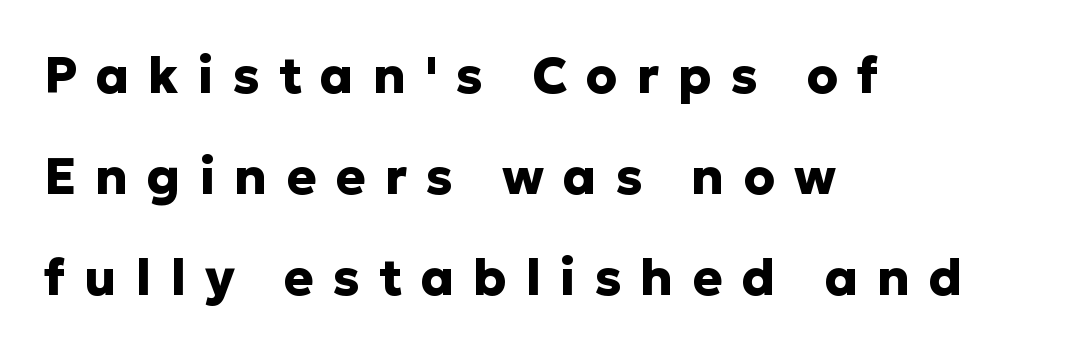
Q: Is the text bold? A: Yes.
Q: Is the text italic (slanted)? A: No, it is upright.
Q: Is the typeface a serif or a sans-serif typeface? A: Sans-serif.
Q: Is the text underlined? A: No.
Q: How is the paragraph aligned? A: Left-aligned.
Q: Is the spacing between letters normal or unusually wide? A: Unusually wide.
Q: Is the spacing between lines tight, normal or loose? A: Loose.
Q: Width (condensed, normal, or wide)? A: Normal.
Q: Stroke contrast? A: Low.
Q: x-height? A: Medium.
Q: Monospaced? A: No.
